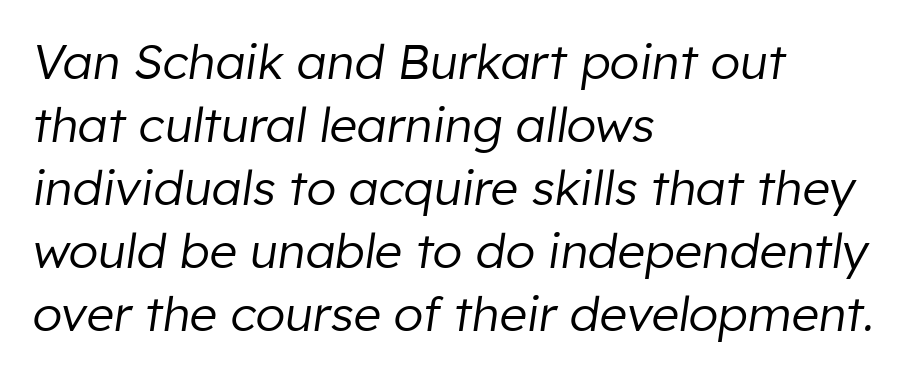
Q: Is the text bold? A: No.
Q: Is the text italic (slanted)? A: Yes, it leans right by about 8 degrees.
Q: Is the text underlined? A: No.
Q: How is the paragraph aligned? A: Left-aligned.
Q: Is the spacing between letters normal or unusually wide? A: Normal.
Q: Is the spacing between lines tight, normal or loose? A: Normal.
Q: Width (condensed, normal, or wide)? A: Normal.
Q: Stroke contrast? A: Low.
Q: x-height? A: Medium.
Q: Monospaced? A: No.
